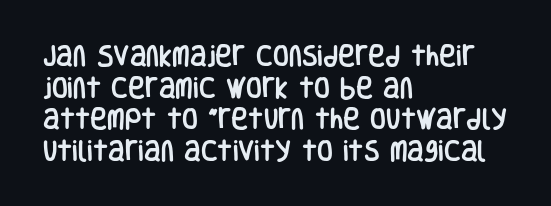
The image shows 23 px text type, upright; set left-aligned, normal line spacing (1.38x), normal letter spacing, not underlined.
